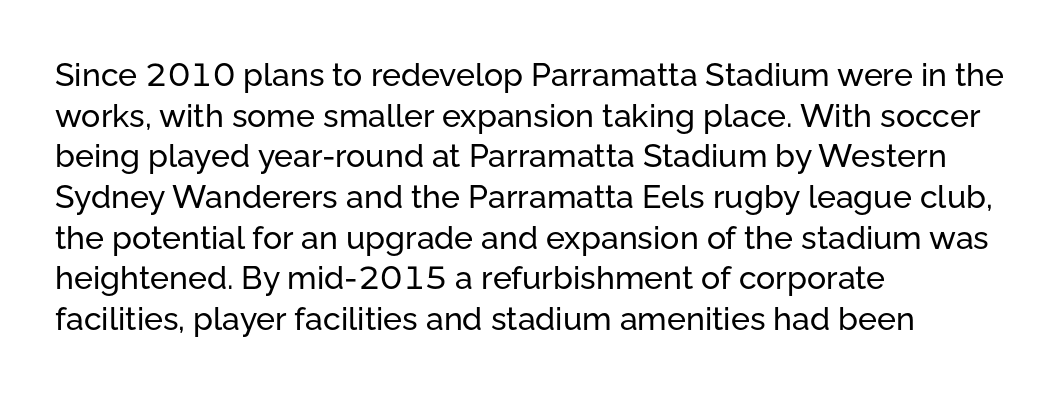
{"serif": "no", "italic": "no", "width": "normal", "stroke_contrast": "low", "x_height": "medium", "monospaced": "no", "underline": "no", "align": "left", "line_spacing": "normal", "line_spacing_ratio": 1.27, "letter_spacing": "normal", "letter_spacing_em": 0.0, "glyph_px": 32}
